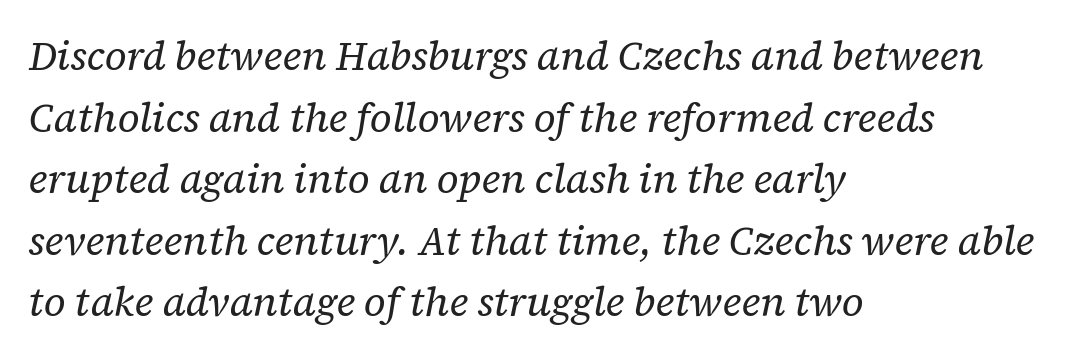
You could not count columns in this text — the font is proportionally spaced. Letter spacing: default. The whole block is typeset with a tilt. This rendering features lettering with no underline. Is this a heavy cut? Hardly; it is regular or lighter. These lines sit exactly where default settings would place them.
